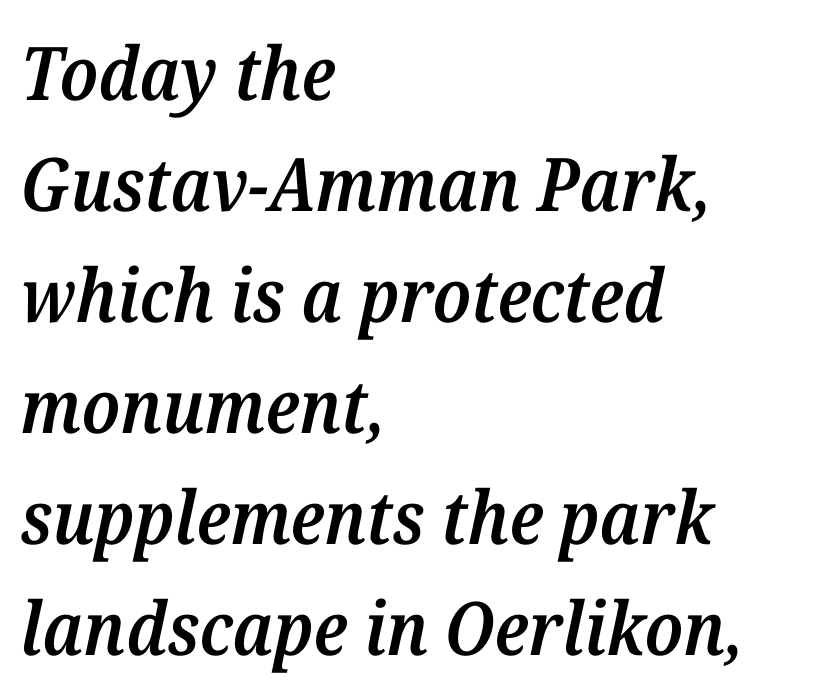
Slant detected: the letters are inclined. Underline: absent. The passage shown is semibold, sitting just below true bold. The passage is arranged the way most books set body copy — flush left.
